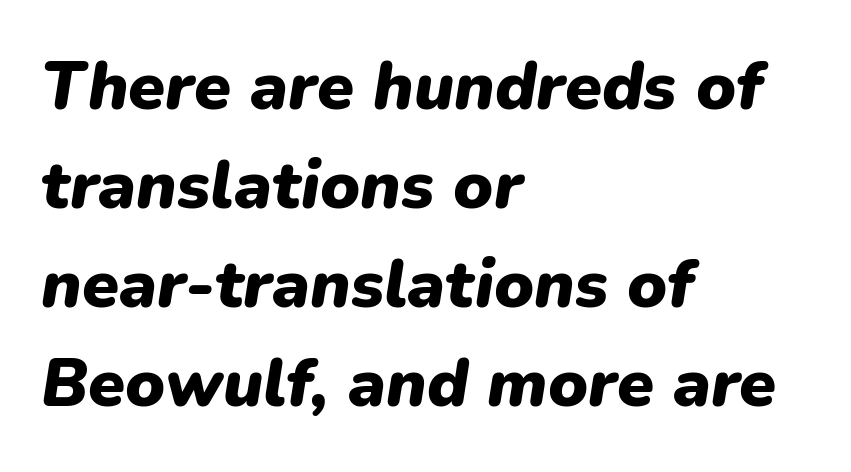
The image shows 67 px heavy type, italic (leaning right); set left-aligned, normal line spacing (1.48x), normal letter spacing, not underlined; low stroke contrast and a medium x-height.
